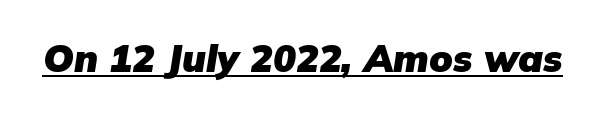
Q: Is the text bold? A: Yes.
Q: Is the text italic (slanted)? A: Yes, it leans right by about 9 degrees.
Q: Is the text underlined? A: Yes.
Q: Is the spacing between letters normal or unusually wide? A: Normal.
Q: Width (condensed, normal, or wide)? A: Normal.
Q: Stroke contrast? A: Low.
Q: x-height? A: Medium.
Q: Monospaced? A: No.
